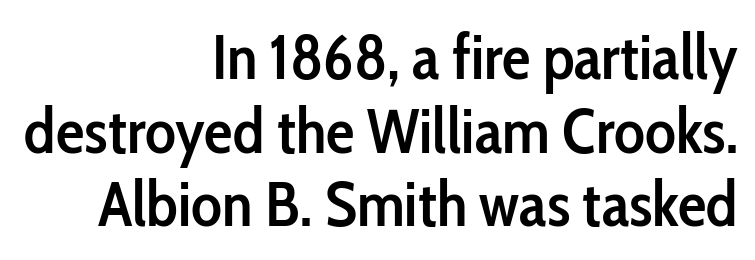
The image shows 64 px semibold, condensed sans-serif type, upright; set right-aligned, tight line spacing (1.15x), normal letter spacing, not underlined; low stroke contrast and a medium x-height.
